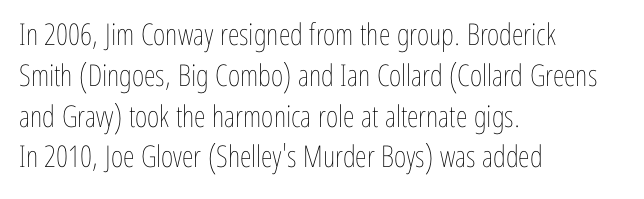
The image shows 30 px thin, condensed type, upright; set left-aligned, normal line spacing (1.36x), normal letter spacing, not underlined; low stroke contrast and a medium x-height.
